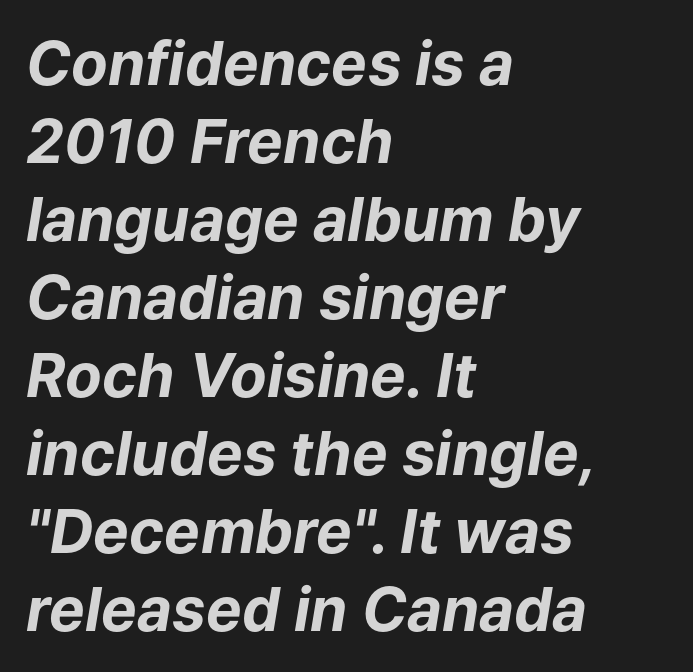
The image shows 60 px bold type, italic (leaning right); set left-aligned, normal line spacing (1.3x), normal letter spacing, not underlined; low stroke contrast and a medium x-height.
